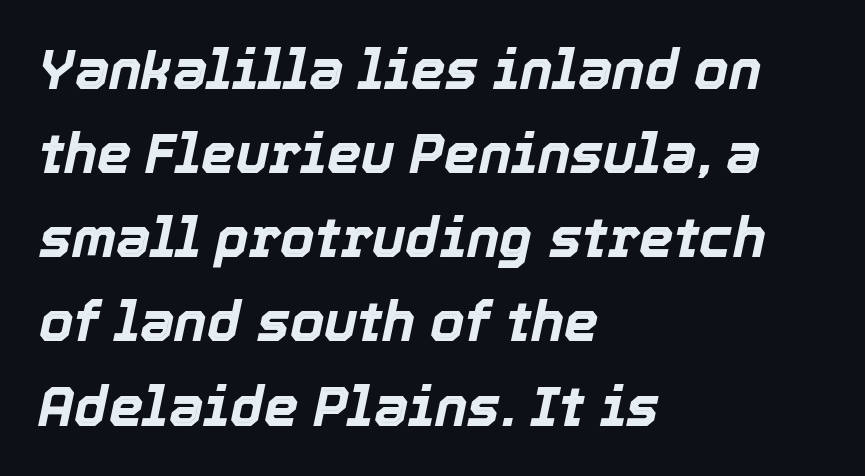
{"italic": "yes", "lean": "right", "slant_degrees": 12, "bold": "yes", "weight": "bold", "width": "normal", "x_height": "medium", "monospaced": "no", "underline": "no", "align": "left", "line_spacing": "normal", "line_spacing_ratio": 1.53, "letter_spacing": "normal", "letter_spacing_em": 0.0, "glyph_px": 55}
